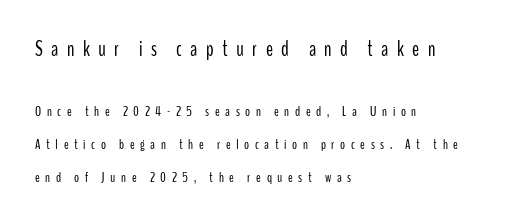
The typography opts for an upright posture over an oblique one. The rendering shrinks the type as you move from the upper chunk to the lower. This rendering widens character spacing well past its baseline value. Reading down the column, the eye jumps a long way to each next line.
